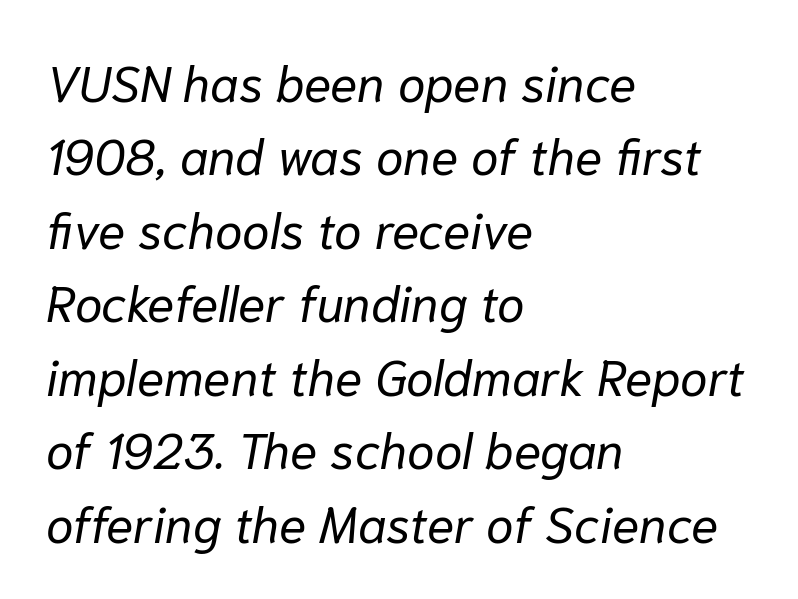
Weight: regular or lighter. There is no visible air inserted between adjacent glyphs. The face used here has a pronounced slope to its letters. The area under the type is left untouched. Regular leading. Line beginnings align vertically; line endings do not.
